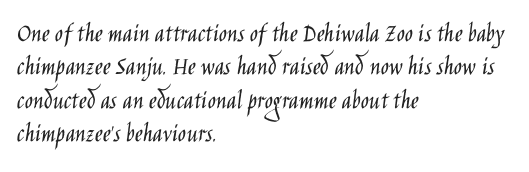
{"bold": "no", "underline": "no", "align": "left", "line_spacing_ratio": 1.24, "letter_spacing": "normal", "letter_spacing_em": 0.0, "glyph_px": 27}
